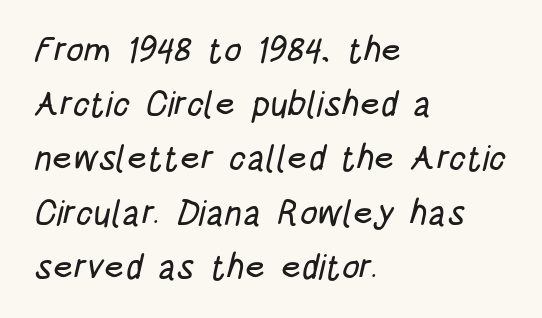
{"serif": "no", "width": "condensed", "stroke_contrast": "low", "x_height": "large", "monospaced": "no", "underline": "no", "align": "left", "line_spacing": "normal", "line_spacing_ratio": 1.55, "letter_spacing": "normal", "letter_spacing_em": 0.0, "glyph_px": 35}
